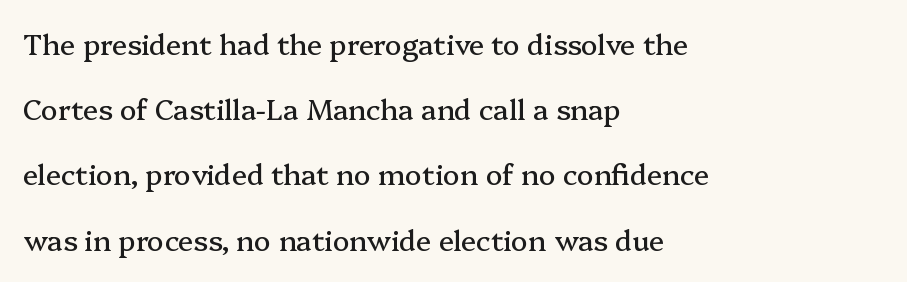
Q: Is the text italic (slanted)? A: No, it is upright.
Q: Is the typeface a serif or a sans-serif typeface? A: Serif.
Q: Is the text underlined? A: No.
Q: How is the paragraph aligned? A: Left-aligned.
Q: Is the spacing between letters normal or unusually wide? A: Normal.
Q: Is the spacing between lines tight, normal or loose? A: Loose.
Q: Width (condensed, normal, or wide)? A: Normal.
Q: Stroke contrast? A: Medium.
Q: x-height? A: Medium.
Q: Monospaced? A: No.
